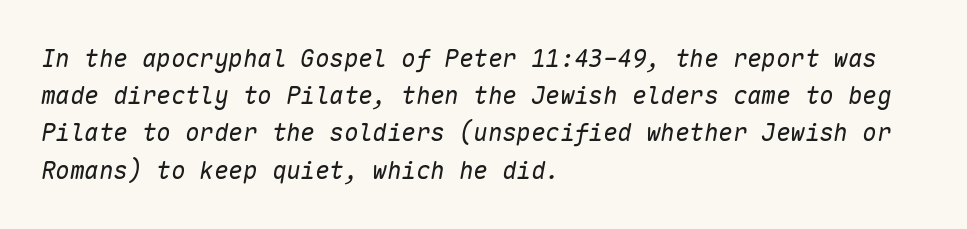
The image shows 24 px text type, italic (leaning right); set left-aligned, normal line spacing (1.55x), normal letter spacing, not underlined.
